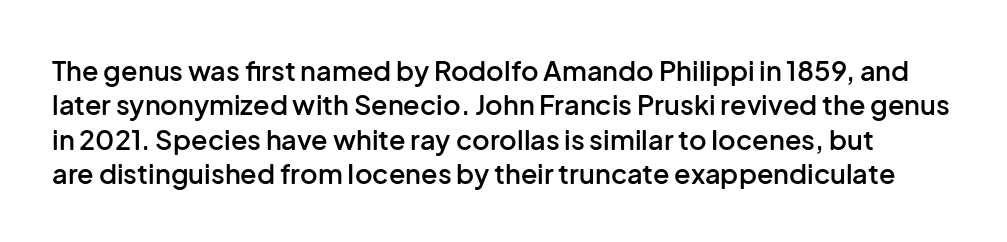
The image shows 27 px text type, upright; set normal line spacing (1.27x), normal letter spacing, not underlined.
